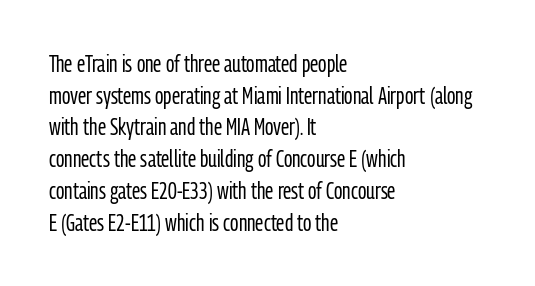
A roman cut, with each character standing at attention. Line spacing here is normal. The text block is weighted toward the left margin, trailing off unevenly rightward. Lines of text with bare space underneath. Nothing unusual about the tracking: characters are spaced as the font intends. A quiet, ordinary-to-light weight characterises the typeface.
